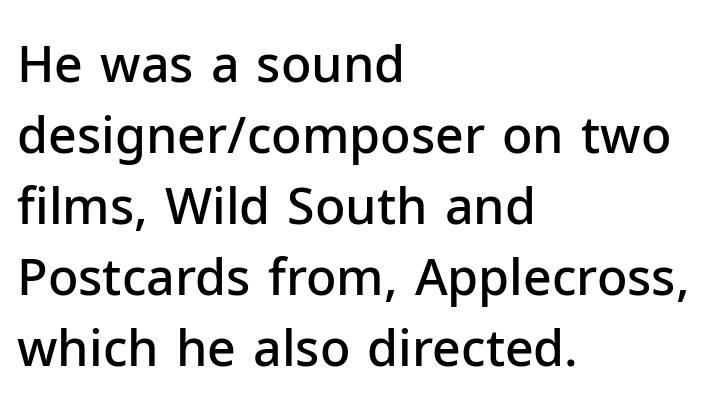
Q: Is the text bold? A: Semi-bold.
Q: Is the text italic (slanted)? A: No, it is upright.
Q: Is the typeface a serif or a sans-serif typeface? A: Sans-serif.
Q: Is the text underlined? A: No.
Q: How is the paragraph aligned? A: Left-aligned.
Q: Is the spacing between letters normal or unusually wide? A: Normal.
Q: Is the spacing between lines tight, normal or loose? A: Normal.
Q: Width (condensed, normal, or wide)? A: Normal.
Q: Stroke contrast? A: Low.
Q: x-height? A: Medium.
Q: Monospaced? A: No.
